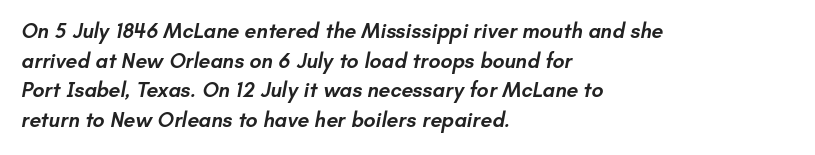
Q: Is the text bold? A: Semi-bold.
Q: Is the text underlined? A: No.
Q: How is the paragraph aligned? A: Left-aligned.
Q: Is the spacing between letters normal or unusually wide? A: Normal.
Q: Is the spacing between lines tight, normal or loose? A: Normal.
